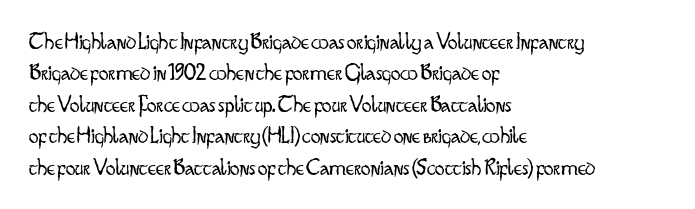
What stands out about the letter spacing? Nothing — it is the standard amount. Unmarked baselines from the first word to the last. The rendering anchors every line to the left-hand side. Regarding leading, the lines here are spaced in the standard way. Compared with a typical body face, this is equally light or lighter still. In terms of posture, this sample is upright.
